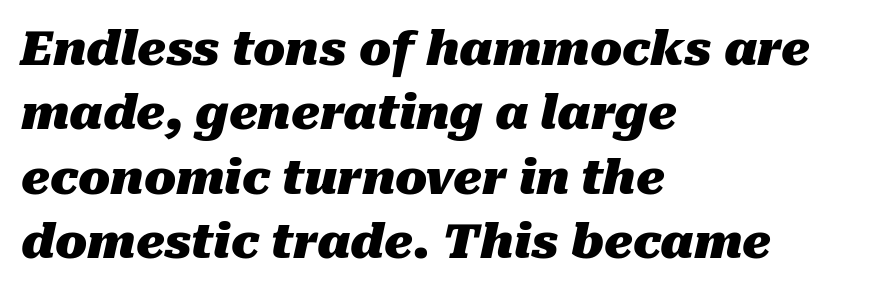
Q: Is the text bold? A: Yes.
Q: Is the text italic (slanted)? A: Yes, it leans right by about 10 degrees.
Q: Is the text underlined? A: No.
Q: How is the paragraph aligned? A: Left-aligned.
Q: Is the spacing between letters normal or unusually wide? A: Normal.
Q: Is the spacing between lines tight, normal or loose? A: Normal.
Q: Width (condensed, normal, or wide)? A: Normal.
Q: Stroke contrast? A: Medium.
Q: x-height? A: Medium.
Q: Monospaced? A: No.
